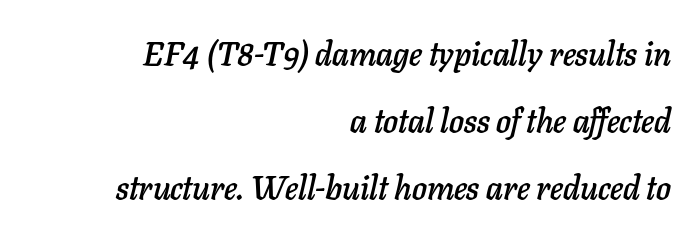
The face used here has a pronounced slope to its letters. Glyph-to-glyph distance matches everyday printed text. Do the characters align in a grid? No, the font is proportional. Casual observation: everything's shoved over to the right. Bare-footed words on every line.
